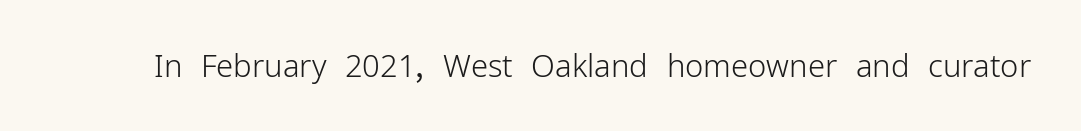
The image shows 31 px light sans-serif type, upright; set normal letter spacing, not underlined; low stroke contrast and a medium x-height.
